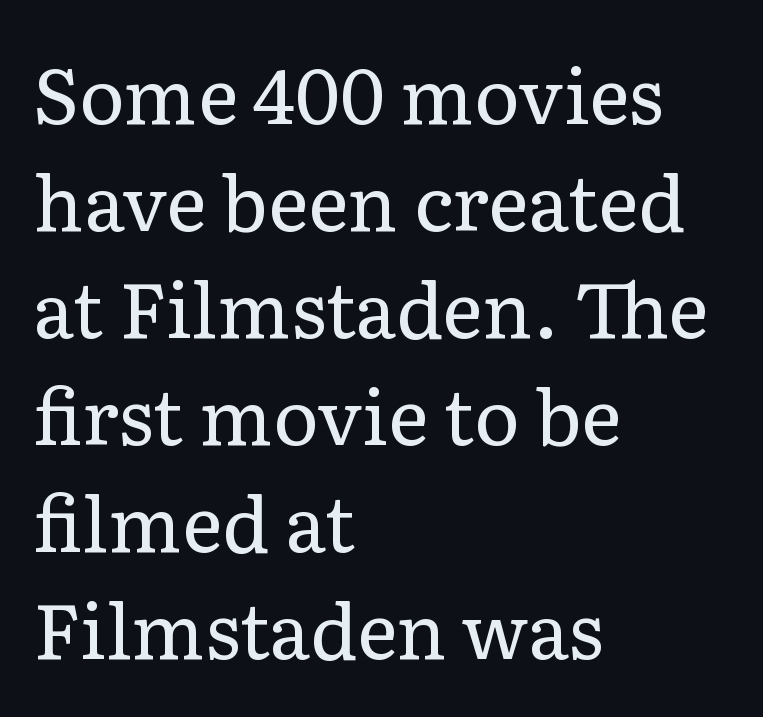
The strokes carry an ordinary text weight at most. The glyphs in this specimen are seriffed. You could not count columns in this text — the font is proportionally spaced. Line beginnings align vertically; line endings do not. A bare baseline throughout the passage. The letters stand upright; this is a roman face.
